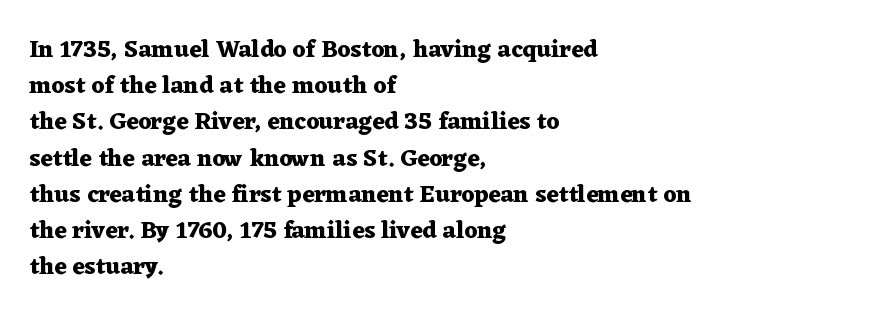
The vertical gap from one line to the next is medium. In terms of posture, this sample is upright. Look at the stroke-to-counter ratio: heavy, a bold. Clear beneath every line of the passage. Casual observation: everything's shoved over to the left. You could call the tracking neutral — neither tight nor loose.
